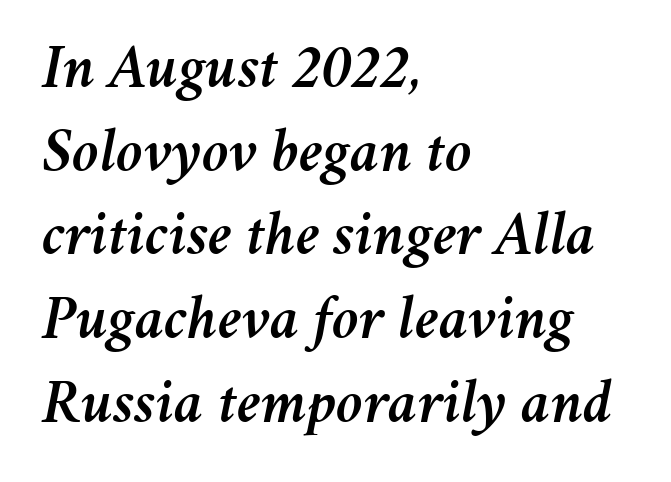
The image shows 62 px text type, italic (leaning right); set left-aligned, normal line spacing (1.35x), normal letter spacing, not underlined; medium stroke contrast and a medium x-height.
